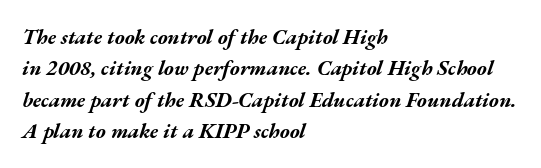
Italic: yes, the glyphs are oblique. The font is running at its bold setting. The lines in this sample share a left origin and differ only in where they stop. Clear beneath every line of the passage. The block of text has a typical density, with ordinary space between rows.
